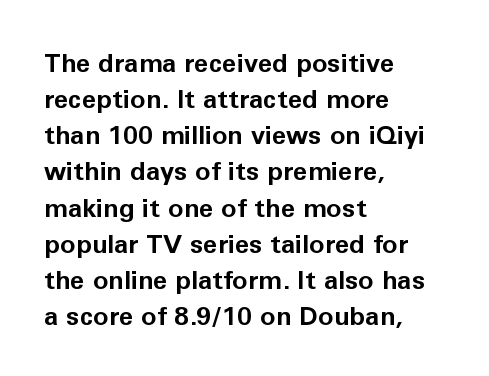
Clear beneath every line of the passage. The typography opts for an upright posture over an oblique one. Evenly set lines give the paragraph a standard silhouette. Standard letterfit; no display-style spreading of the glyphs. The compositor pushed each line to the left boundary.
